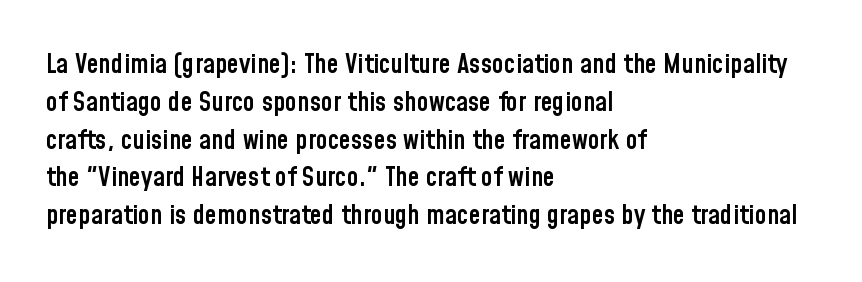
{"italic": "no", "bold": "semi", "underline": "no", "align": "left", "line_spacing": "normal", "line_spacing_ratio": 1.4, "letter_spacing": "normal", "letter_spacing_em": 0.0, "glyph_px": 27}
